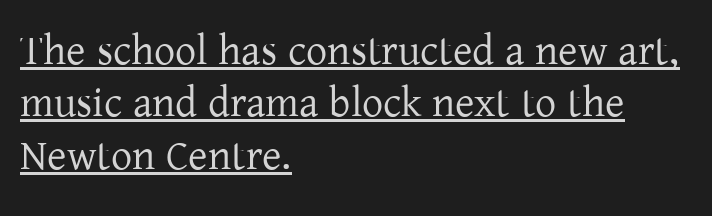
The letters carry serifs — small finishing strokes at the ends of their stems. The words here are underlined. Looks like regular typesetting: each glyph gets only the width it needs. It's the straight-up-and-down kind of type. Weight class: somewhere from thin through regular.
